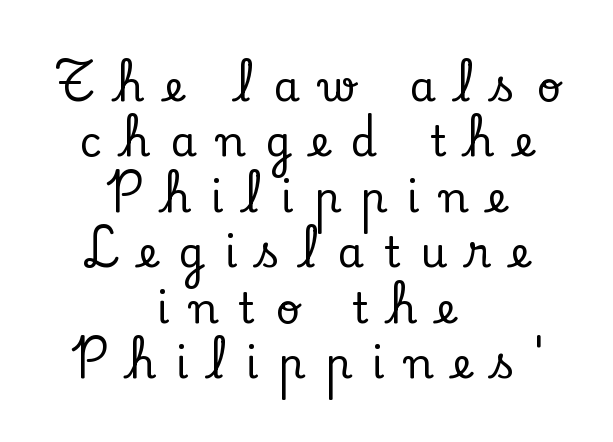
The image shows 42 px serif type, upright; set centered, normal line spacing (1.32x), unusually wide letter spacing (+0.48 em), not underlined; low stroke contrast and a small x-height.
